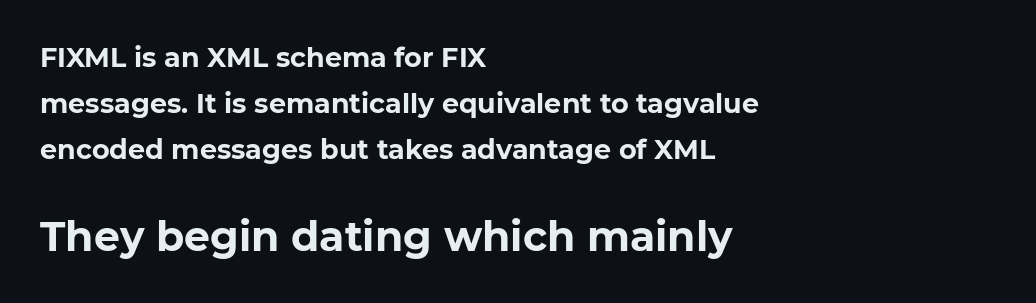
The image shows 41 px bold sans-serif type, upright; set left-aligned, line spacing 1.71x, normal letter spacing, not underlined; the second (bottom) block is 1.52x larger; low stroke contrast and a medium x-height.
